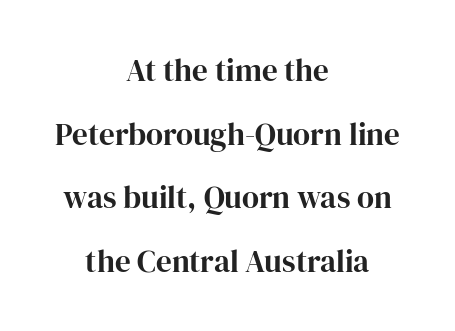
The image shows 31 px bold serif type, upright; set centered, loose line spacing (2.05x), normal letter spacing, not underlined; high stroke contrast and a medium x-height.
